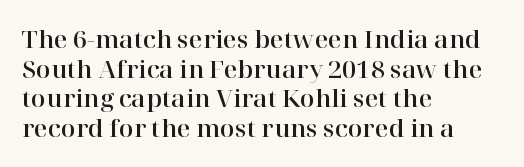
Q: Is the text italic (slanted)? A: No, it is upright.
Q: Is the text underlined? A: No.
Q: How is the paragraph aligned? A: Left-aligned.
Q: Is the spacing between letters normal or unusually wide? A: Normal.
